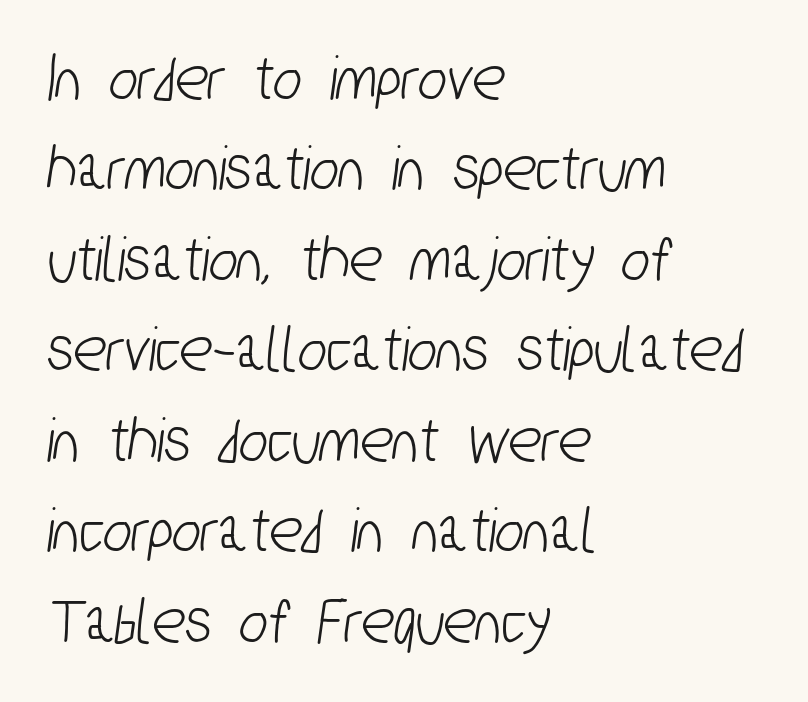
This rendering features lettering with no underline. Here the glyphs are tracked normally, forming tight word shapes. Whoever set this chose a conventional vertical rhythm. Teacher's note: observe the even left margin — that is flush-left alignment. Do the characters align in a grid? No, the font is proportional. Nope, no serifs anywhere on these letters.
